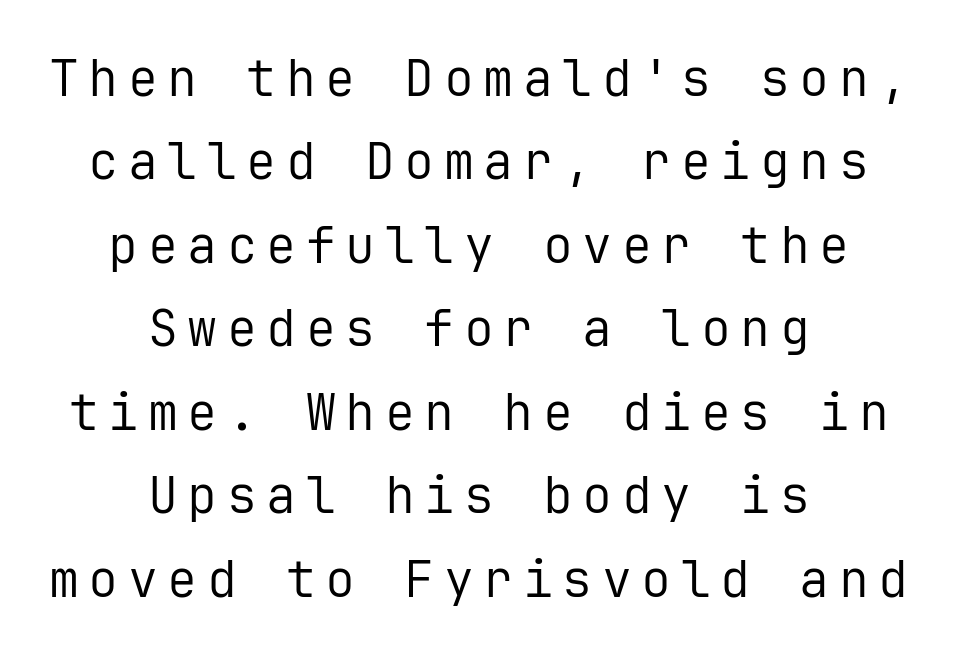
Q: Is the text bold? A: No.
Q: Is the text italic (slanted)? A: No, it is upright.
Q: Is the typeface a serif or a sans-serif typeface? A: Sans-serif.
Q: Is the text underlined? A: No.
Q: How is the paragraph aligned? A: Centered.
Q: Is the spacing between lines tight, normal or loose? A: Normal.
Q: Width (condensed, normal, or wide)? A: Normal.
Q: Stroke contrast? A: Low.
Q: x-height? A: Medium.
Q: Monospaced? A: Yes.
